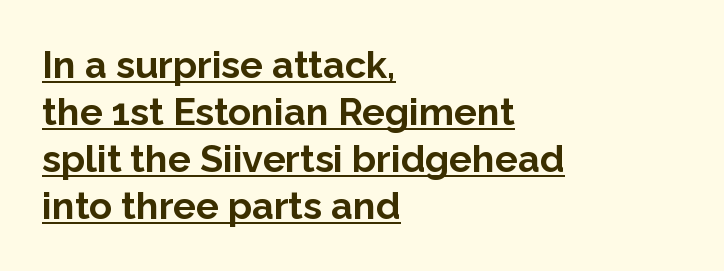
The image shows 38 px bold sans-serif type, upright; set left-aligned, line spacing 1.24x, normal letter spacing, underlined; low stroke contrast and a medium x-height.
